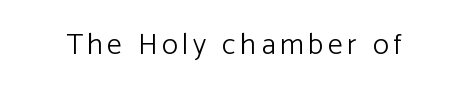
{"serif": "no", "italic": "no", "bold": "no", "weight": "light", "width": "normal", "stroke_contrast": "low", "x_height": "medium", "monospaced": "no", "underline": "no", "glyph_px": 30}
